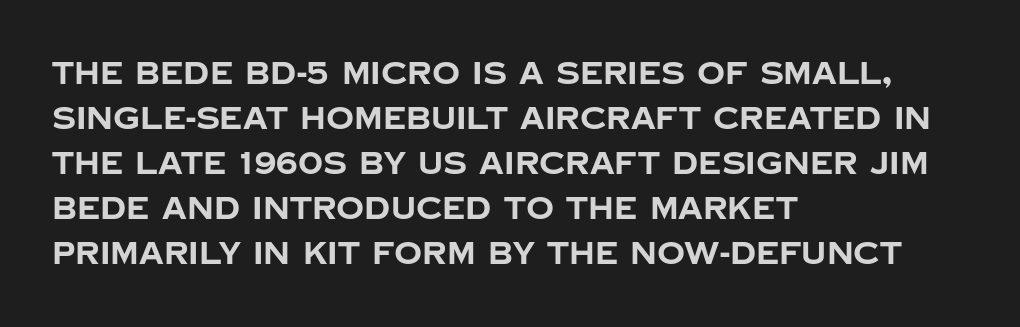
Q: Is the text bold? A: Yes.
Q: Is the text italic (slanted)? A: No, it is upright.
Q: Is the typeface a serif or a sans-serif typeface? A: Sans-serif.
Q: Is the text underlined? A: No.
Q: How is the paragraph aligned? A: Left-aligned.
Q: Is the spacing between letters normal or unusually wide? A: Normal.
Q: Is the spacing between lines tight, normal or loose? A: Normal.
Q: Width (condensed, normal, or wide)? A: Normal.
Q: Stroke contrast? A: Low.
Q: x-height? A: Large.
Q: Monospaced? A: No.
